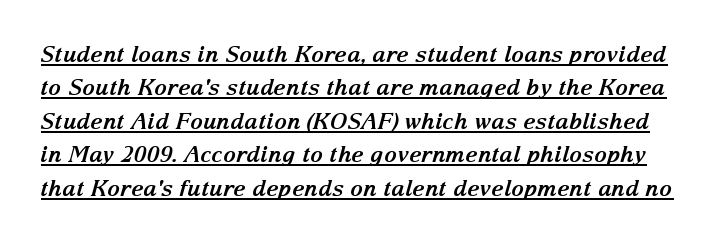
{"italic": "yes", "lean": "right", "slant_degrees": 15, "bold": "yes", "underline": "yes", "line_spacing": "normal", "line_spacing_ratio": 1.52, "letter_spacing": "normal", "letter_spacing_em": 0.0, "glyph_px": 22}
